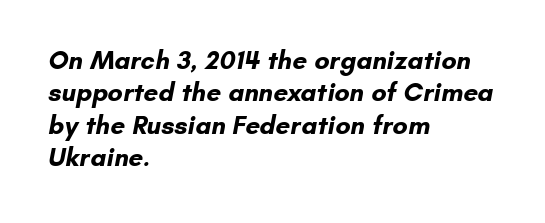
Q: Is the text bold? A: Yes.
Q: Is the text underlined? A: No.
Q: How is the paragraph aligned? A: Left-aligned.
Q: Is the spacing between letters normal or unusually wide? A: Normal.
Q: Is the spacing between lines tight, normal or loose? A: Normal.
